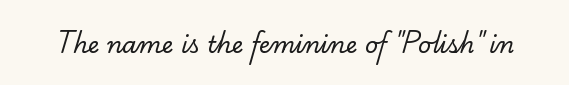
The image shows 23 px text type; set normal letter spacing, not underlined.
